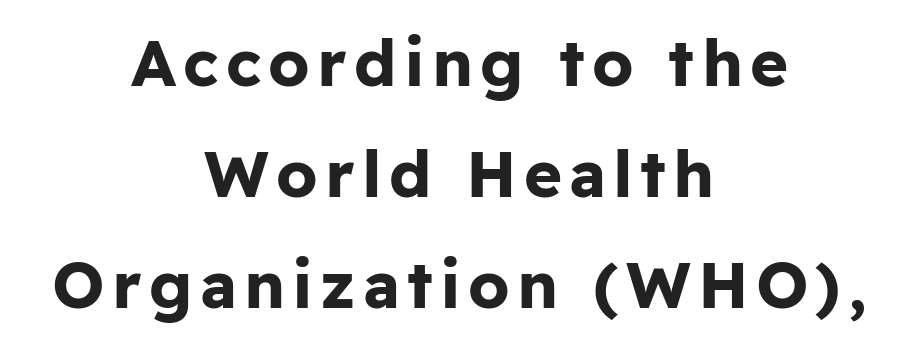
Q: Is the text bold? A: Yes.
Q: Is the text italic (slanted)? A: No, it is upright.
Q: Is the typeface a serif or a sans-serif typeface? A: Sans-serif.
Q: Is the text underlined? A: No.
Q: How is the paragraph aligned? A: Centered.
Q: Width (condensed, normal, or wide)? A: Normal.
Q: Stroke contrast? A: Low.
Q: x-height? A: Medium.
Q: Monospaced? A: No.
